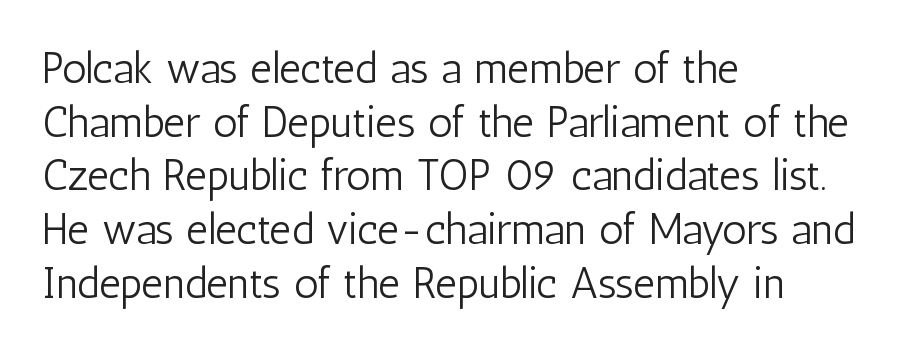
The image shows 43 px light, condensed sans-serif type, upright; set left-aligned, normal line spacing (1.25x), normal letter spacing, not underlined; low stroke contrast and a medium x-height.
